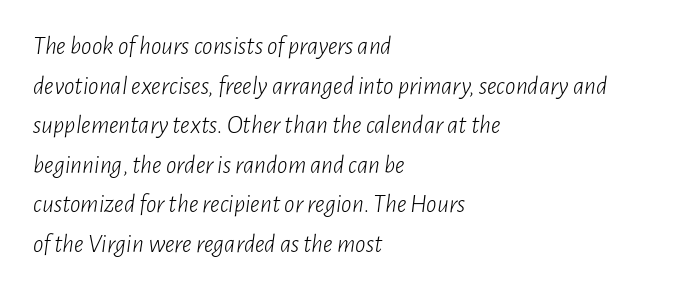
{"italic": "yes", "lean": "right", "slant_degrees": 7, "bold": "no", "underline": "no", "align": "left", "line_spacing": "normal", "line_spacing_ratio": 1.52, "letter_spacing": "normal", "letter_spacing_em": 0.0, "glyph_px": 26}
